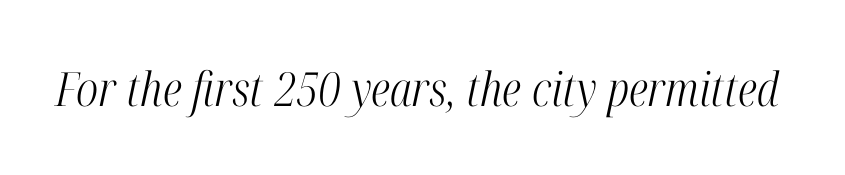
Q: Is the text bold? A: No.
Q: Is the text italic (slanted)? A: Yes, it leans right by about 12 degrees.
Q: Is the typeface a serif or a sans-serif typeface? A: Serif.
Q: Is the text underlined? A: No.
Q: Is the spacing between letters normal or unusually wide? A: Normal.
Q: Width (condensed, normal, or wide)? A: Condensed.
Q: Stroke contrast? A: High.
Q: x-height? A: Medium.
Q: Monospaced? A: No.
